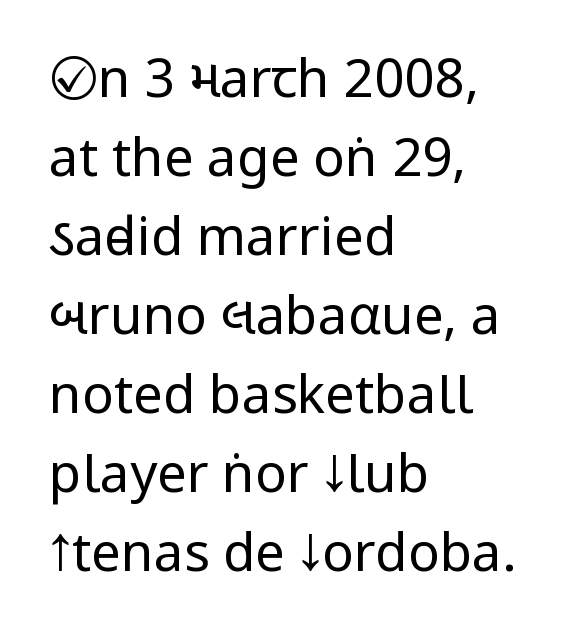
{"serif": "no", "italic": "no", "bold": "no", "weight": "regular", "width": "condensed", "stroke_contrast": "low", "x_height": "large", "monospaced": "no", "underline": "no", "align": "left", "line_spacing": "normal", "line_spacing_ratio": 1.49, "letter_spacing": "normal", "letter_spacing_em": 0.0, "glyph_px": 53}
